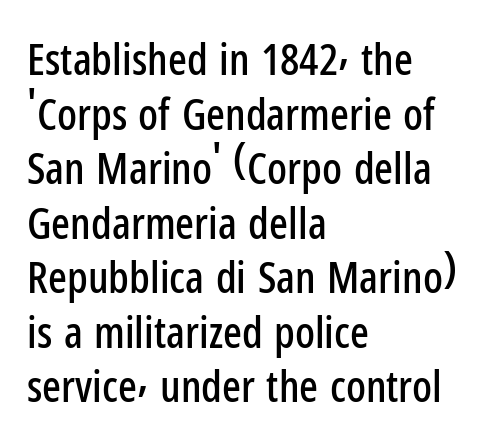
Q: Is the text italic (slanted)? A: No, it is upright.
Q: Is the typeface a serif or a sans-serif typeface? A: Sans-serif.
Q: Is the text underlined? A: No.
Q: How is the paragraph aligned? A: Left-aligned.
Q: Is the spacing between letters normal or unusually wide? A: Normal.
Q: Width (condensed, normal, or wide)? A: Condensed.
Q: Stroke contrast? A: Low.
Q: x-height? A: Medium.
Q: Monospaced? A: No.
